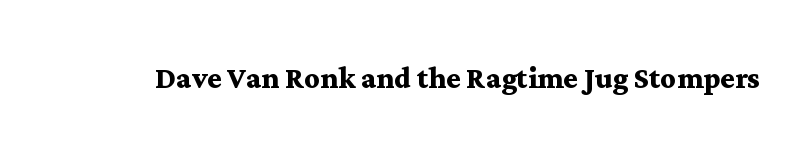
Check the space under the baseline: it is left empty. On the weight axis this lands at bold, roughly 700. Proportional: the letters do not fall into vertical columns. Font category for this specimen: serif.
